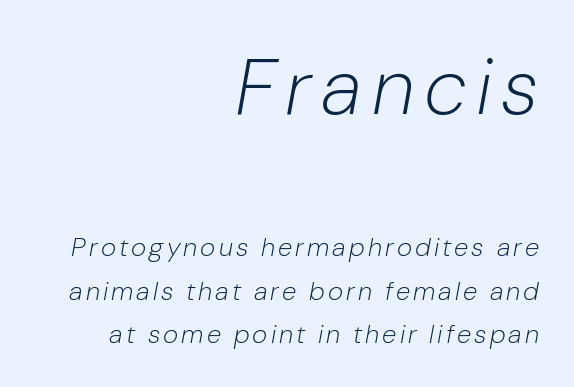
Is this a fixed-width face? No — the glyphs have proportional, varying widths. Notice how the stems are inclined rather than vertical — that's the hallmark of italics. Line endings align vertically; line beginnings do not. The passage shown is not bold in any degree.
